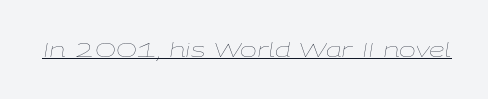
Q: Is the text bold? A: No.
Q: Is the text italic (slanted)? A: Yes, it leans right by about 9 degrees.
Q: Is the text underlined? A: Yes.
Q: Is the spacing between letters normal or unusually wide? A: Normal.
